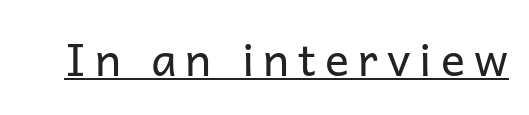
Q: Is the text bold? A: No.
Q: Is the text italic (slanted)? A: No, it is upright.
Q: Is the typeface a serif or a sans-serif typeface? A: Sans-serif.
Q: Is the text underlined? A: Yes.
Q: Is the spacing between letters normal or unusually wide? A: Unusually wide.
Q: Width (condensed, normal, or wide)? A: Normal.
Q: Stroke contrast? A: Low.
Q: x-height? A: Medium.
Q: Monospaced? A: No.
